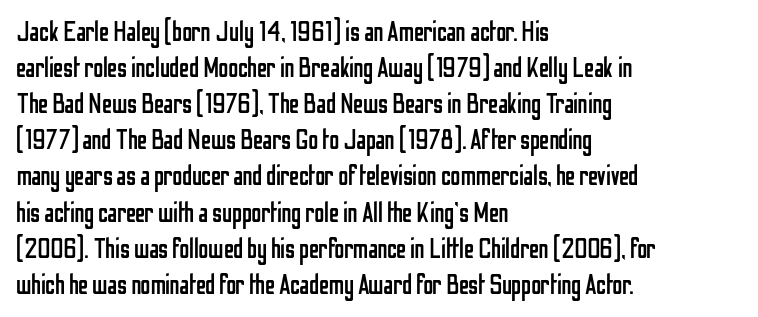
{"serif": "no", "italic": "no", "bold": "no", "weight": "regular", "width": "condensed", "stroke_contrast": "low", "x_height": "medium", "monospaced": "no", "underline": "no", "align": "left", "line_spacing": "normal", "line_spacing_ratio": 1.29, "letter_spacing": "normal", "letter_spacing_em": 0.0, "glyph_px": 28}
